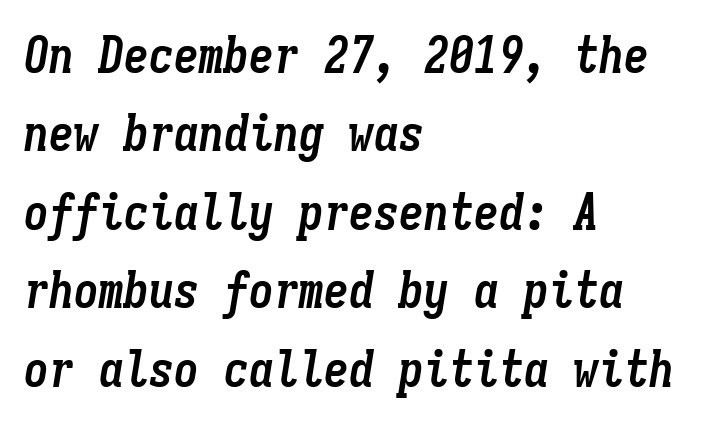
{"italic": "yes", "lean": "right", "slant_degrees": 9, "bold": "yes", "weight": "semibold", "width": "condensed", "stroke_contrast": "low", "x_height": "medium", "monospaced": "yes", "underline": "no", "align": "left", "line_spacing": "normal", "line_spacing_ratio": 1.57, "letter_spacing": "normal", "letter_spacing_em": 0.0, "glyph_px": 50}
